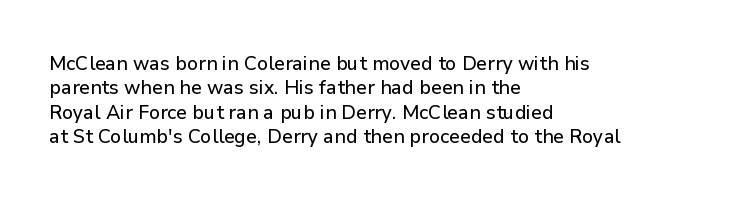
The image shows 20 px text type, upright; set left-aligned, line spacing 1.22x, normal letter spacing, not underlined.
